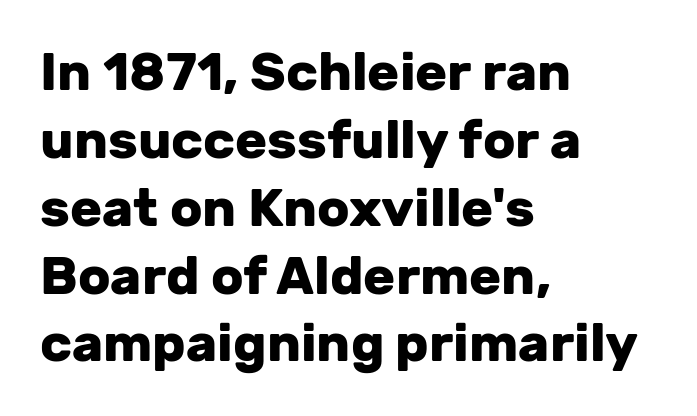
The image shows 53 px heavy sans-serif type, upright; set left-aligned, normal line spacing (1.28x), normal letter spacing, not underlined; low stroke contrast and a medium x-height.
